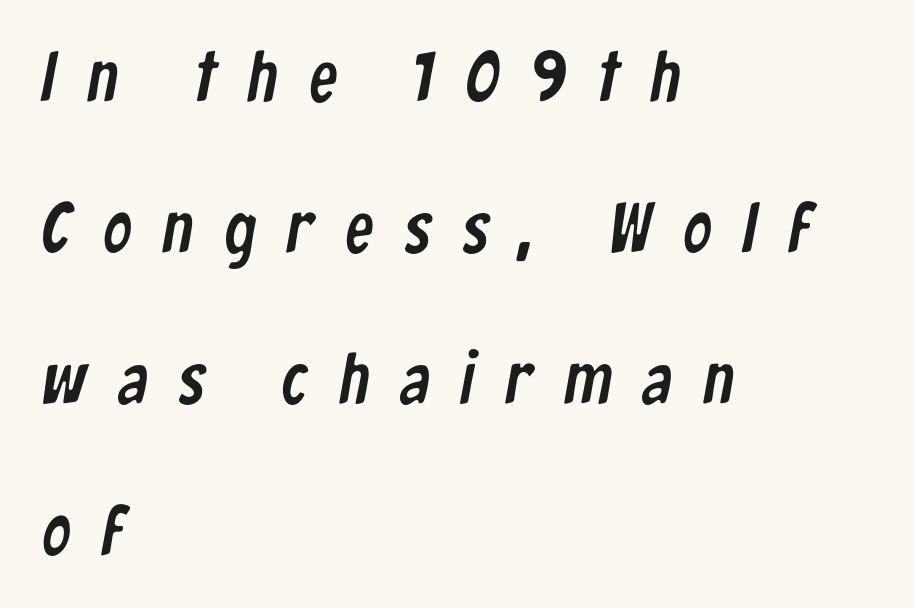
The image shows 71 px condensed sans-serif type; set left-aligned, loose line spacing (2.13x), unusually wide letter spacing (+0.44 em), not underlined; low stroke contrast and a medium x-height.
